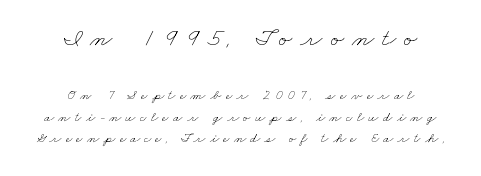
Q: Is the text bold? A: No.
Q: Is the text underlined? A: No.
Q: How is the paragraph aligned? A: Centered.
Q: Is the spacing between letters normal or unusually wide? A: Unusually wide.
Q: Is the spacing between lines tight, normal or loose? A: Normal.
Q: Which block of text is set in a larger size, the first (top) or the second (bottom)? A: The first (top) one.
